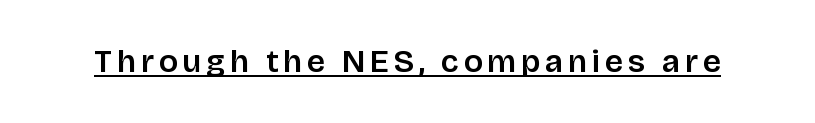
{"serif": "no", "italic": "no", "width": "normal", "stroke_contrast": "low", "x_height": "large", "monospaced": "no", "underline": "yes", "glyph_px": 32}
